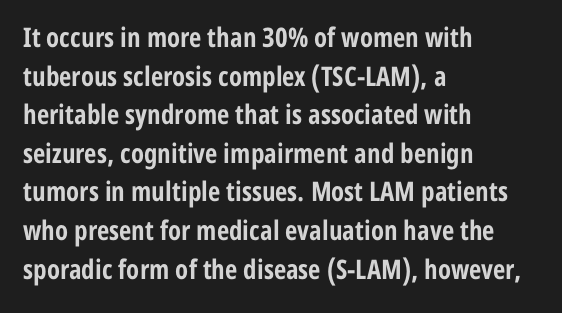
{"italic": "no", "bold": "yes", "underline": "no", "align": "left", "line_spacing": "normal", "line_spacing_ratio": 1.43, "letter_spacing": "normal", "letter_spacing_em": 0.0, "glyph_px": 27}
